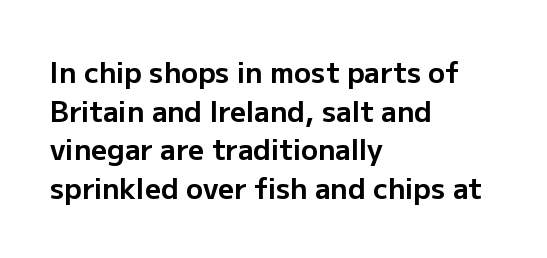
Q: Is the text bold? A: Yes.
Q: Is the text italic (slanted)? A: No, it is upright.
Q: Is the typeface a serif or a sans-serif typeface? A: Sans-serif.
Q: Is the text underlined? A: No.
Q: How is the paragraph aligned? A: Left-aligned.
Q: Is the spacing between letters normal or unusually wide? A: Normal.
Q: Is the spacing between lines tight, normal or loose? A: Normal.
Q: Width (condensed, normal, or wide)? A: Normal.
Q: Stroke contrast? A: Low.
Q: x-height? A: Medium.
Q: Monospaced? A: No.
